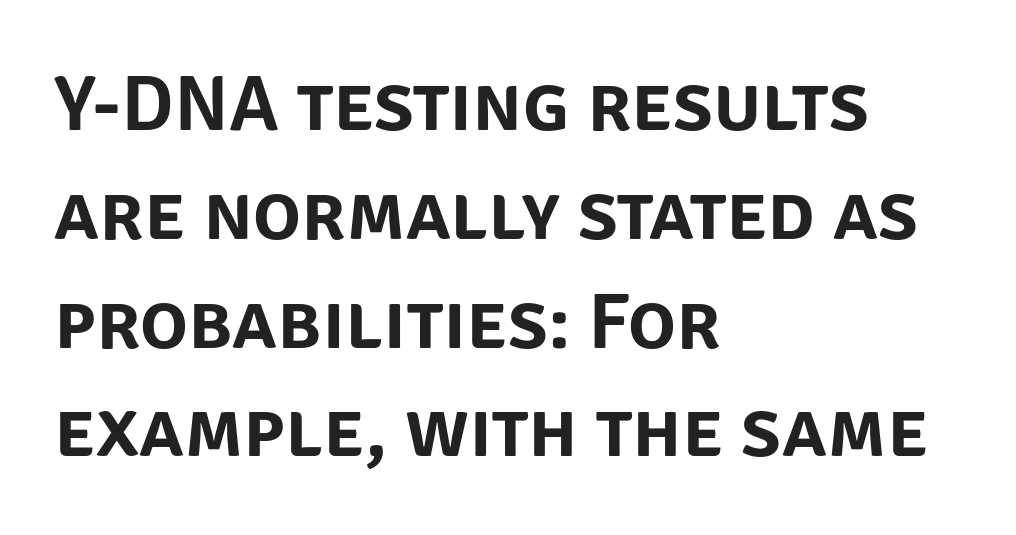
The image shows 80 px sans-serif type, upright; set left-aligned, normal line spacing (1.36x), normal letter spacing, not underlined; low stroke contrast and a large x-height.
